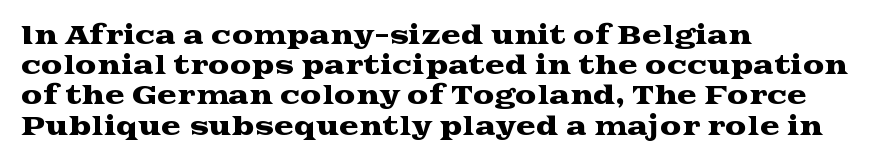
Q: Is the text italic (slanted)? A: No, it is upright.
Q: Is the text underlined? A: No.
Q: How is the paragraph aligned? A: Left-aligned.
Q: Is the spacing between letters normal or unusually wide? A: Normal.
Q: Is the spacing between lines tight, normal or loose? A: Normal.
